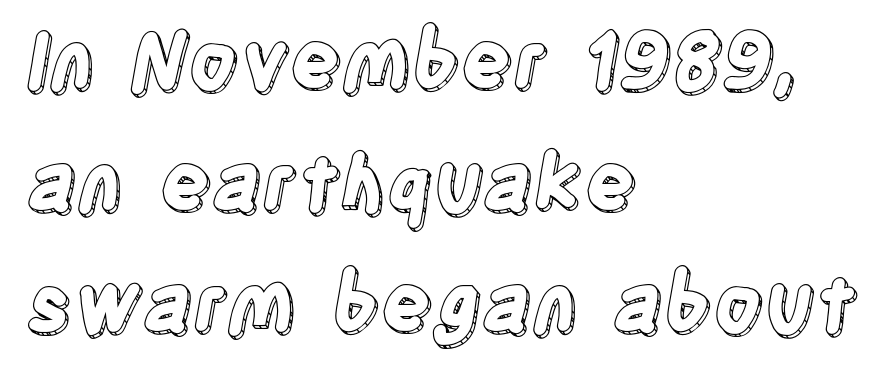
The image shows 77 px condensed type; set left-aligned, normal line spacing (1.58x), normal letter spacing, not underlined; a large x-height.
